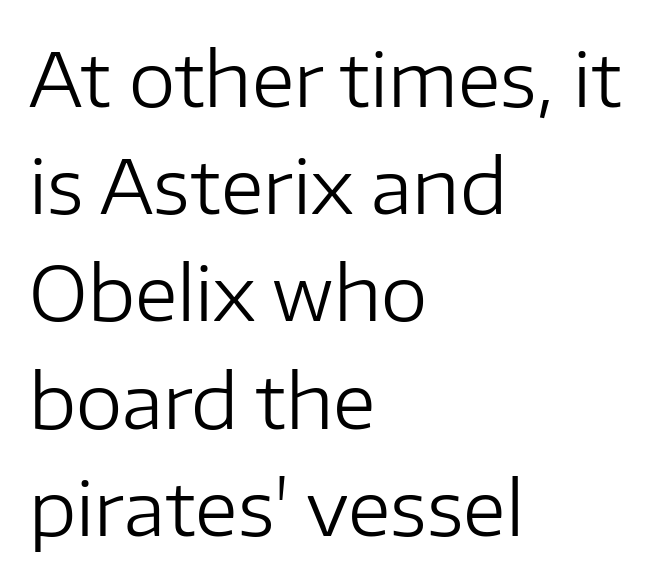
The horizontal fit of the characters is conventional and even. Glance below the letters and you will spot only blank space. Is there any slant? The stems are plumb. Caption: multi-line text, flush left, ragged right. Spacing verdict: proportional, widths tailored to each character.
